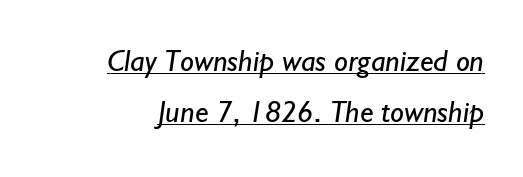
The image shows 31 px regular-weight sans-serif type; set right-aligned, normal line spacing (1.63x), normal letter spacing, underlined; low stroke contrast and a small x-height.
